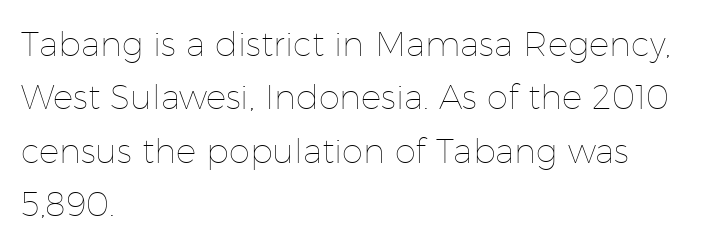
The image shows 34 px thin type, upright; set left-aligned, normal line spacing (1.57x), normal letter spacing, not underlined; low stroke contrast and a medium x-height.
